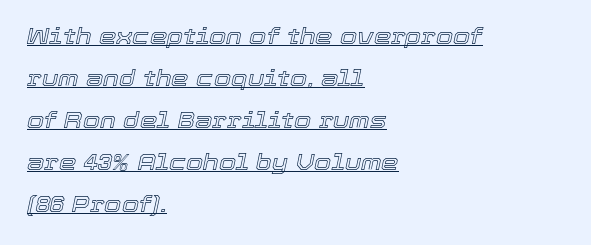
The image shows 22 px text type, italic (leaning right); set left-aligned, loose line spacing (1.91x), normal letter spacing, underlined.
